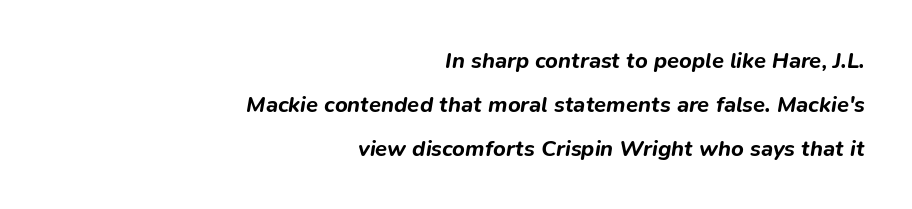
The image shows 22 px bold type, italic (leaning right); set right-aligned, loose line spacing (2.0x), normal letter spacing, not underlined.
